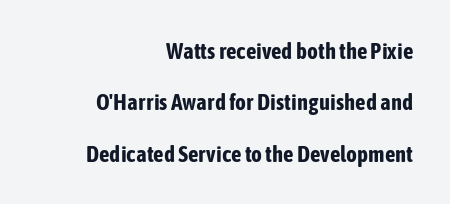
Reading down the column, the eye jumps a long way to each next line. The zone under the glyphs is completely vacant. You'd pick this weight for a headline — it's a proper bold. Notice how the stems are strictly vertical — no italics here. Honestly, the letter spacing is just normal — you wouldn't notice it.
